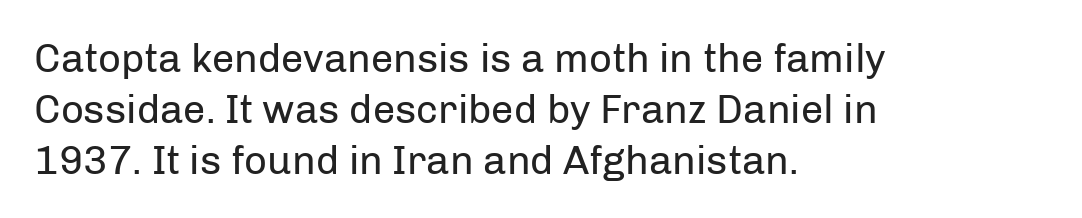
Q: Is the text bold? A: No.
Q: Is the text italic (slanted)? A: No, it is upright.
Q: Is the typeface a serif or a sans-serif typeface? A: Sans-serif.
Q: Is the text underlined? A: No.
Q: How is the paragraph aligned? A: Left-aligned.
Q: Is the spacing between letters normal or unusually wide? A: Normal.
Q: Is the spacing between lines tight, normal or loose? A: Normal.
Q: Width (condensed, normal, or wide)? A: Normal.
Q: Stroke contrast? A: Low.
Q: x-height? A: Medium.
Q: Monospaced? A: No.
